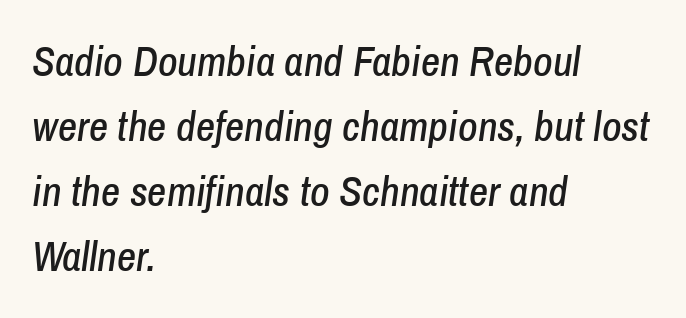
The image shows 42 px condensed type, italic (leaning right); set left-aligned, normal line spacing (1.55x), normal letter spacing, not underlined; low stroke contrast and a medium x-height.
